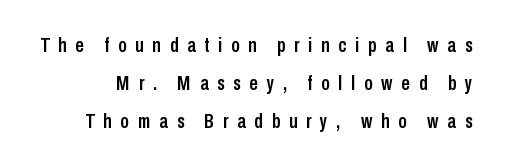
{"italic": "no", "underline": "no", "line_spacing_ratio": 1.81, "letter_spacing": "wide", "letter_spacing_em": 0.42, "glyph_px": 21}
